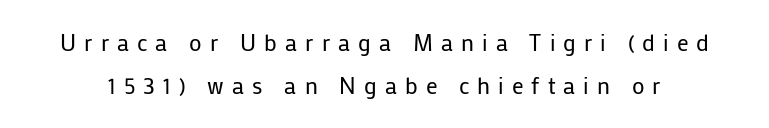
The image shows 23 px text type, upright; set line spacing 1.88x, unusually wide letter spacing (+0.35 em), not underlined.
